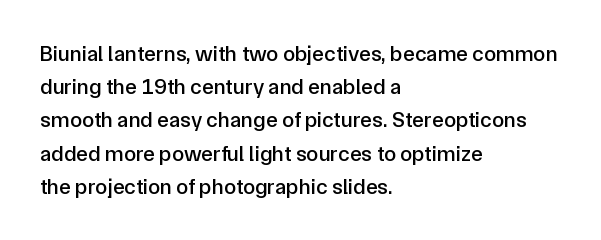
{"italic": "no", "underline": "no", "align": "left", "line_spacing": "normal", "line_spacing_ratio": 1.51, "letter_spacing": "normal", "letter_spacing_em": 0.0, "glyph_px": 22}
